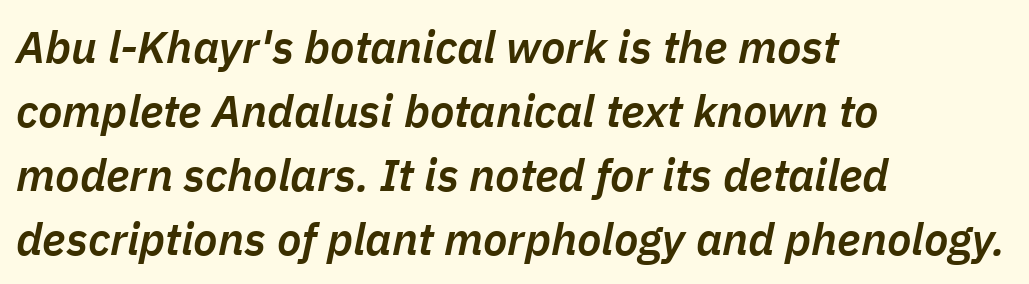
{"italic": "yes", "lean": "right", "slant_degrees": 11, "bold": "semi", "weight": "semibold", "width": "normal", "stroke_contrast": "low", "x_height": "medium", "monospaced": "no", "underline": "no", "align": "left", "line_spacing": "normal", "line_spacing_ratio": 1.42, "letter_spacing": "normal", "letter_spacing_em": 0.0, "glyph_px": 45}
